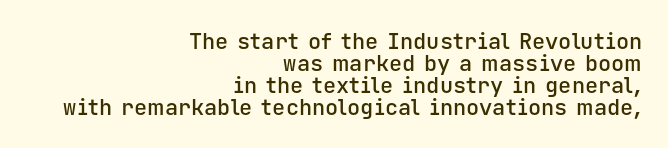
{"italic": "no", "bold": "semi", "underline": "no", "align": "right", "line_spacing": "tight", "line_spacing_ratio": 1.0, "letter_spacing": "normal", "letter_spacing_em": 0.0, "glyph_px": 22}
